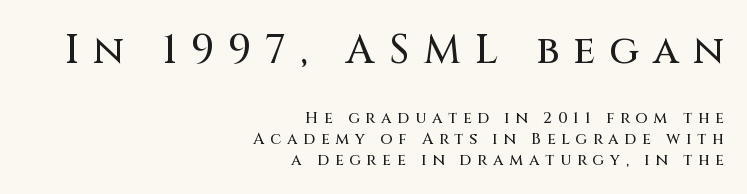
The image shows 40 px sans-serif type, upright; set right-aligned, normal line spacing (1.3x), unusually wide letter spacing (+0.35 em), not underlined; the first (top) block is 2.5x larger; medium stroke contrast and a large x-height.
